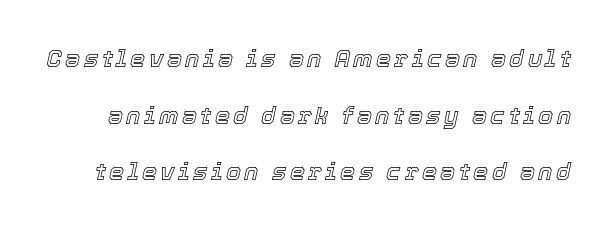
The image shows 24 px text type, italic (leaning right); set loose line spacing (2.36x), not underlined.
